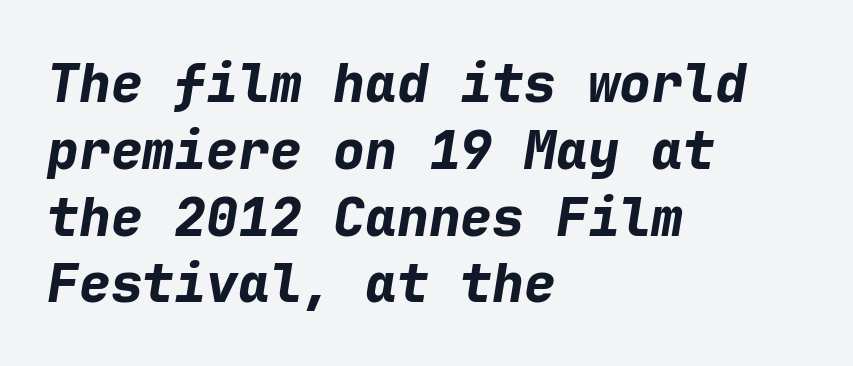
Students, this is bold: see how much ink each stroke carries. Every row of glyphs begins at an identical x-position on the left. The typography opts for an oblique posture over an upright one. Think of a typewriter: that constant character pitch is what you see here. In terms of leading, this rendering sits right in the middle.
